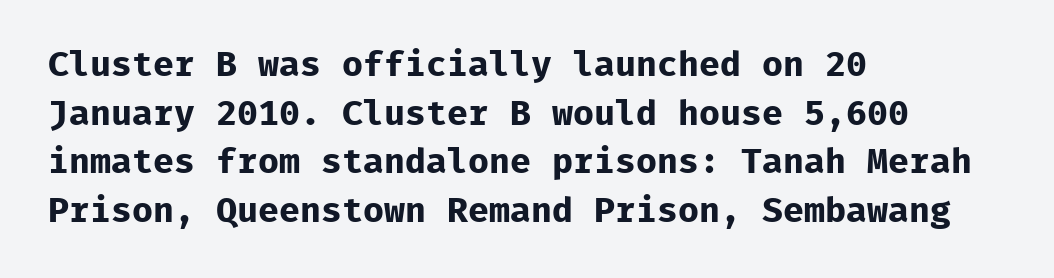
Every letter is thick-stroked: bold, no question. A typesetter would call this monospace, since all characters share one set width. Lines of text with bare space underneath. The rendering uses a moderate line-height, typical for paragraphs.
